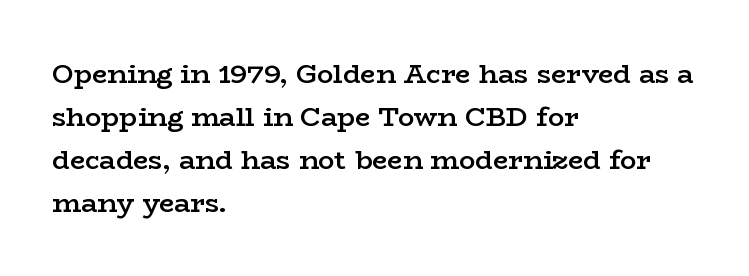
Q: Is the text bold? A: Semi-bold.
Q: Is the text italic (slanted)? A: No, it is upright.
Q: Is the text underlined? A: No.
Q: How is the paragraph aligned? A: Left-aligned.
Q: Is the spacing between letters normal or unusually wide? A: Normal.
Q: Is the spacing between lines tight, normal or loose? A: Normal.
